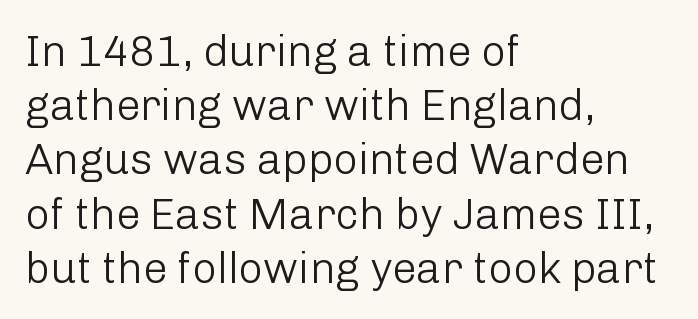
{"serif": "no", "italic": "no", "bold": "no", "weight": "light", "width": "normal", "stroke_contrast": "low", "x_height": "medium", "monospaced": "no", "underline": "no", "align": "left", "line_spacing": "normal", "line_spacing_ratio": 1.26, "letter_spacing": "normal", "letter_spacing_em": 0.0, "glyph_px": 43}
